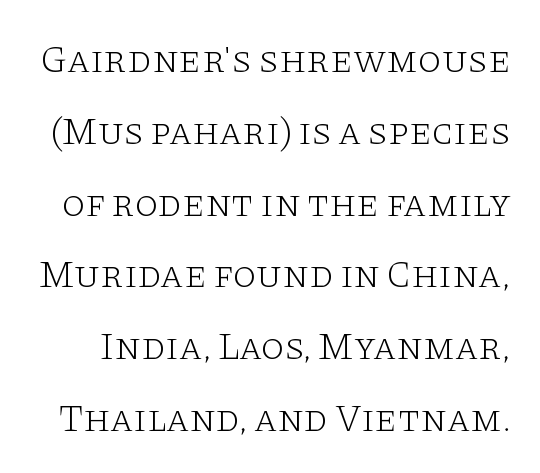
Q: Is the text bold? A: No.
Q: Is the text italic (slanted)? A: No, it is upright.
Q: Is the typeface a serif or a sans-serif typeface? A: Serif.
Q: Is the text underlined? A: No.
Q: Is the spacing between letters normal or unusually wide? A: Normal.
Q: Width (condensed, normal, or wide)? A: Wide.
Q: Stroke contrast? A: Low.
Q: x-height? A: Large.
Q: Monospaced? A: No.
